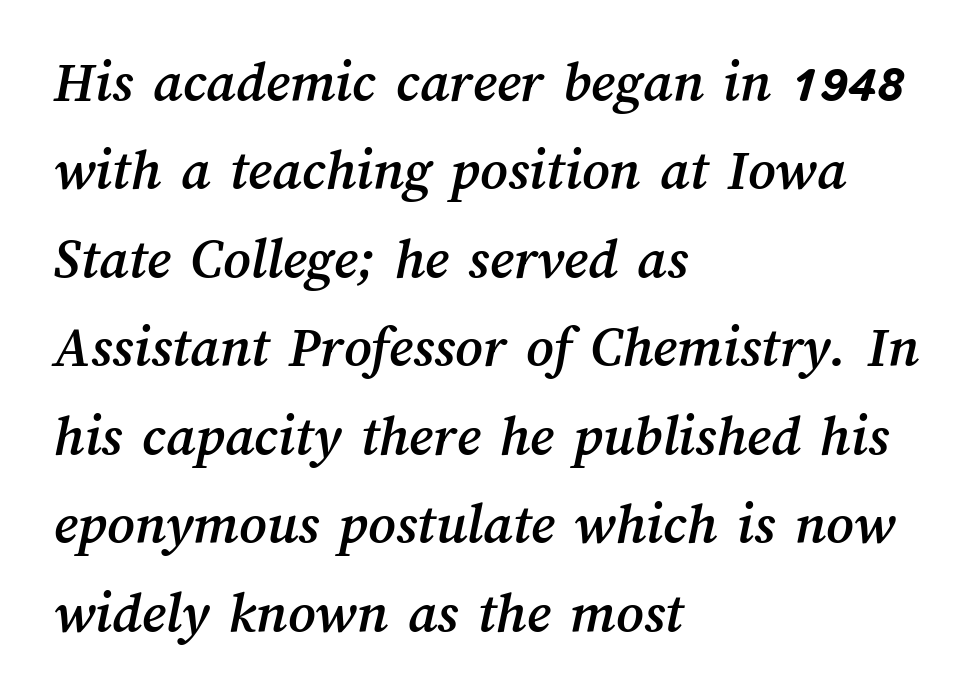
{"width": "normal", "stroke_contrast": "medium", "x_height": "medium", "monospaced": "no", "underline": "no", "align": "left", "line_spacing": "normal", "line_spacing_ratio": 1.5, "letter_spacing": "normal", "letter_spacing_em": 0.0, "glyph_px": 59}
